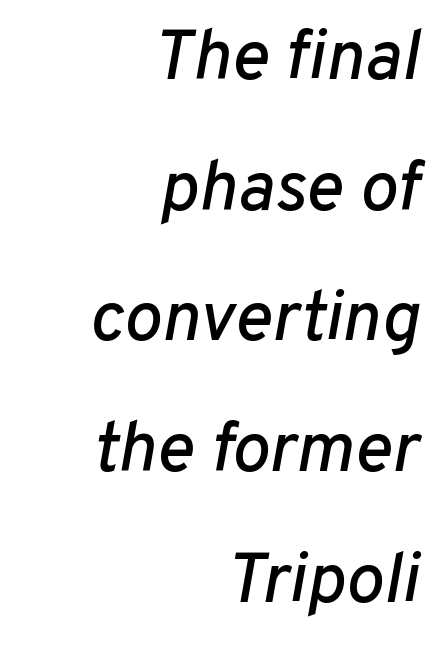
Posture: slanted. Layout note: lines flush right. Nobody drew a line under any word here. These lines keep a tight, regular rhythm from letter to letter.
